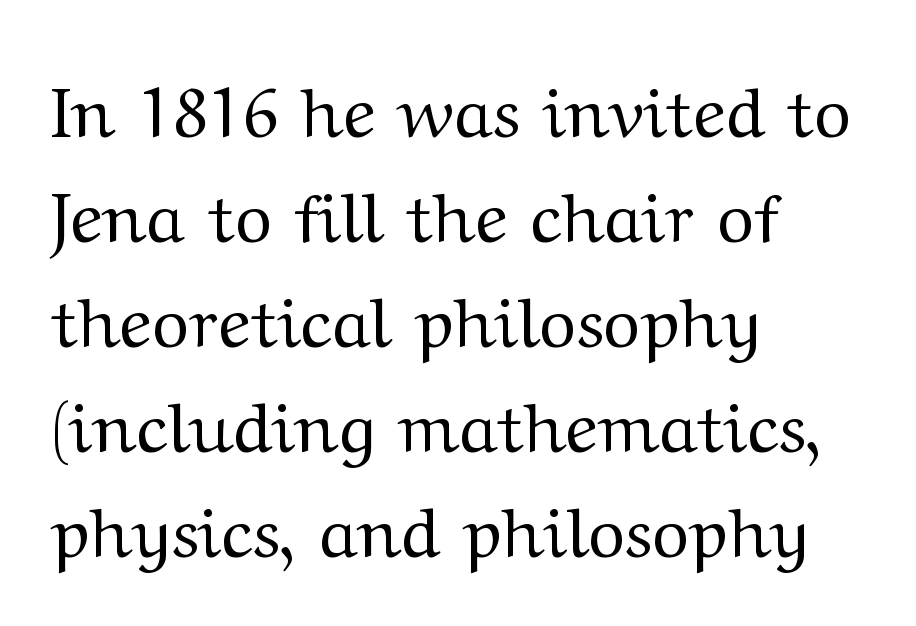
The image shows 70 px regular-weight, wide serif type, upright; set left-aligned, normal line spacing (1.5x), normal letter spacing, not underlined; medium stroke contrast and a medium x-height.
